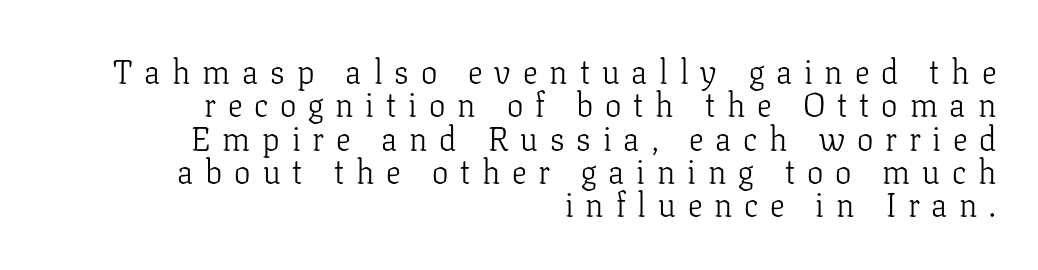
The image shows 33 px light serif type, upright; set right-aligned, tight line spacing (1.01x), unusually wide letter spacing (+0.36 em), not underlined; low stroke contrast and a medium x-height.
